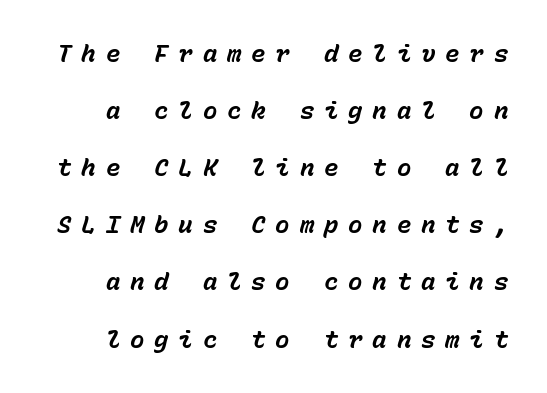
These lines were composed using italics. Plenty of ink on the page — the face is bold. You could only call the tracking loose — the letters float apart. Words float on clear page, feet unadorned.
